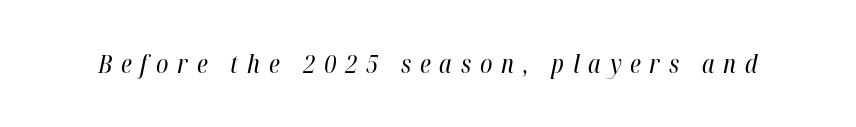
Q: Is the text bold? A: No.
Q: Is the text italic (slanted)? A: Yes, it leans right by about 12 degrees.
Q: Is the text underlined? A: No.
Q: Is the spacing between letters normal or unusually wide? A: Unusually wide.
